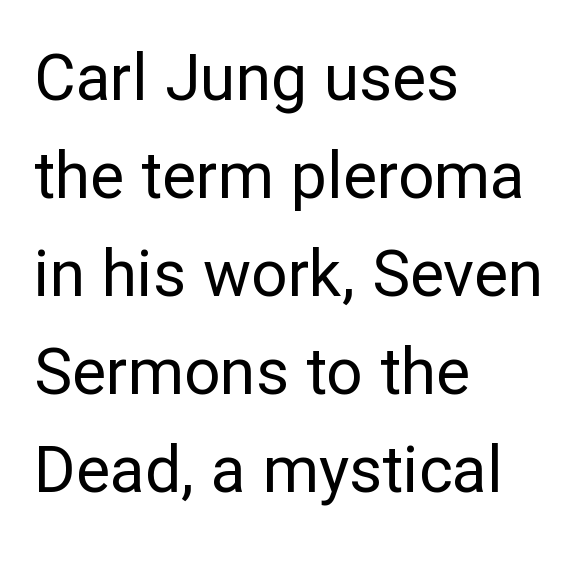
Q: Is the text bold? A: No.
Q: Is the text italic (slanted)? A: No, it is upright.
Q: Is the typeface a serif or a sans-serif typeface? A: Sans-serif.
Q: Is the text underlined? A: No.
Q: How is the paragraph aligned? A: Left-aligned.
Q: Is the spacing between letters normal or unusually wide? A: Normal.
Q: Is the spacing between lines tight, normal or loose? A: Normal.
Q: Width (condensed, normal, or wide)? A: Normal.
Q: Stroke contrast? A: Low.
Q: x-height? A: Medium.
Q: Monospaced? A: No.
